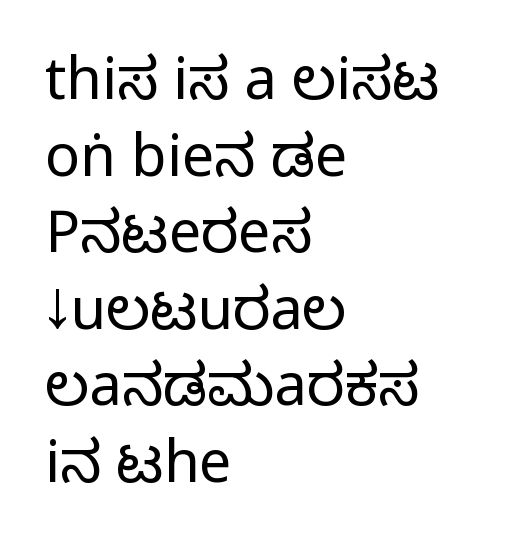
Q: Is the text bold? A: No.
Q: Is the text italic (slanted)? A: No, it is upright.
Q: Is the typeface a serif or a sans-serif typeface? A: Sans-serif.
Q: Is the text underlined? A: No.
Q: How is the paragraph aligned? A: Left-aligned.
Q: Is the spacing between letters normal or unusually wide? A: Normal.
Q: Is the spacing between lines tight, normal or loose? A: Normal.
Q: Width (condensed, normal, or wide)? A: Condensed.
Q: Stroke contrast? A: Low.
Q: x-height? A: Large.
Q: Monospaced? A: No.
